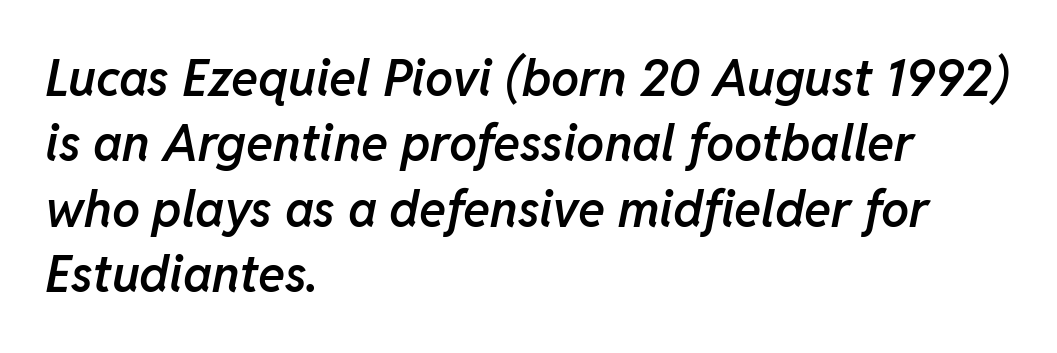
{"italic": "yes", "lean": "right", "slant_degrees": 11, "bold": "semi", "weight": "semibold", "width": "normal", "stroke_contrast": "low", "x_height": "medium", "monospaced": "no", "underline": "no", "align": "left", "line_spacing": "normal", "line_spacing_ratio": 1.31, "letter_spacing": "normal", "letter_spacing_em": 0.0, "glyph_px": 50}
